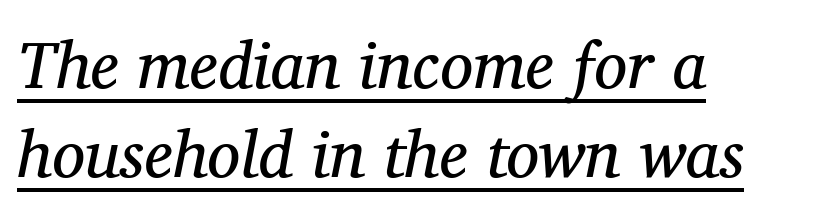
There is no visible air inserted between adjacent glyphs. Varying glyph widths throughout — classic text-font behaviour. Is there much room between lines? A standard amount, neither cramped nor airy. Decoration check: the copy is underlined. The letterforms sit at book weight or below. I'd call this a serif setting — the letters wear small feet.
